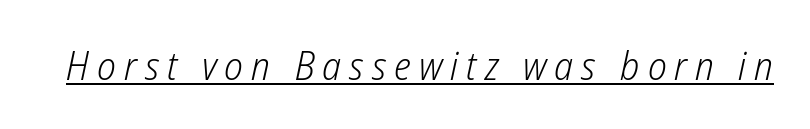
{"italic": "yes", "lean": "right", "slant_degrees": 12, "bold": "no", "weight": "light", "width": "condensed", "stroke_contrast": "low", "x_height": "medium", "monospaced": "no", "underline": "yes", "letter_spacing": "wide", "letter_spacing_em": 0.2, "glyph_px": 40}
